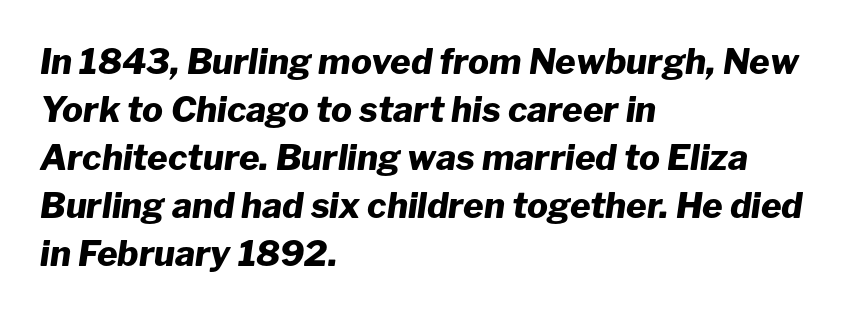
The image shows 35 px heavy type, italic (leaning right); set left-aligned, normal line spacing (1.37x), normal letter spacing, not underlined; low stroke contrast and a medium x-height.
